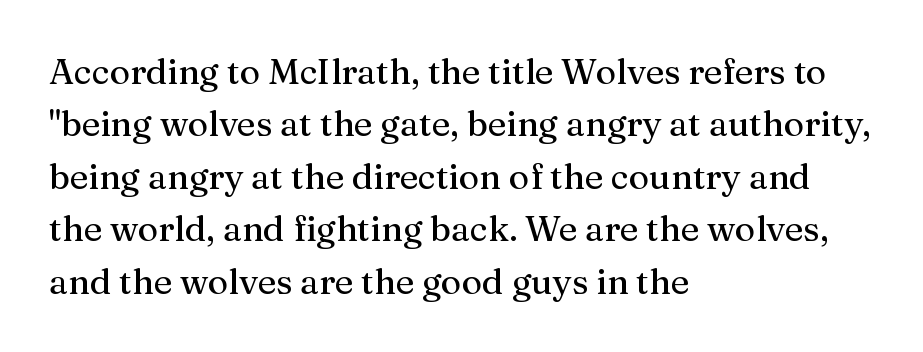
Q: Is the text italic (slanted)? A: No, it is upright.
Q: Is the typeface a serif or a sans-serif typeface? A: Serif.
Q: Is the text underlined? A: No.
Q: How is the paragraph aligned? A: Left-aligned.
Q: Is the spacing between letters normal or unusually wide? A: Normal.
Q: Is the spacing between lines tight, normal or loose? A: Normal.
Q: Width (condensed, normal, or wide)? A: Normal.
Q: Stroke contrast? A: Medium.
Q: x-height? A: Medium.
Q: Monospaced? A: No.
